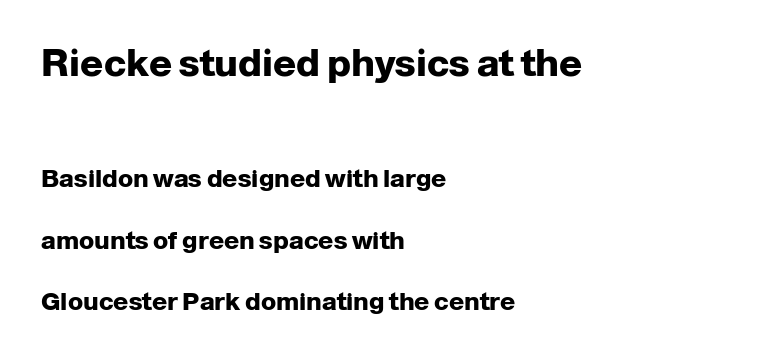
{"serif": "no", "italic": "no", "bold": "yes", "weight": "heavy", "width": "normal", "stroke_contrast": "low", "x_height": "medium", "monospaced": "no", "underline": "no", "align": "left", "line_spacing": "loose", "line_spacing_ratio": 2.45, "letter_spacing": "normal", "letter_spacing_em": 0.0, "larger_block": "first", "size_ratio": 1.52, "glyph_px": 38}
